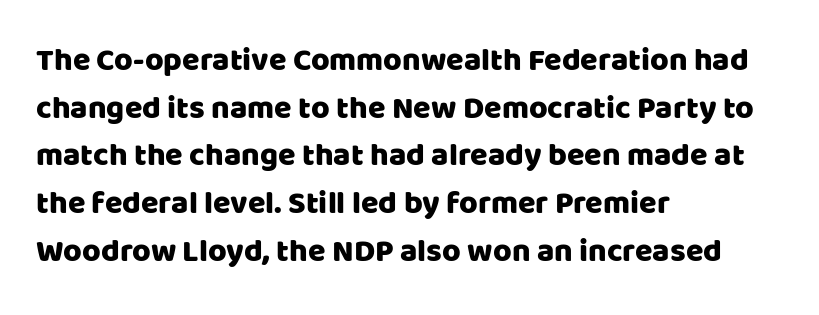
Q: Is the text italic (slanted)? A: No, it is upright.
Q: Is the typeface a serif or a sans-serif typeface? A: Sans-serif.
Q: Is the text underlined? A: No.
Q: How is the paragraph aligned? A: Left-aligned.
Q: Is the spacing between letters normal or unusually wide? A: Normal.
Q: Is the spacing between lines tight, normal or loose? A: Normal.
Q: Width (condensed, normal, or wide)? A: Normal.
Q: Stroke contrast? A: Low.
Q: x-height? A: Large.
Q: Monospaced? A: No.
